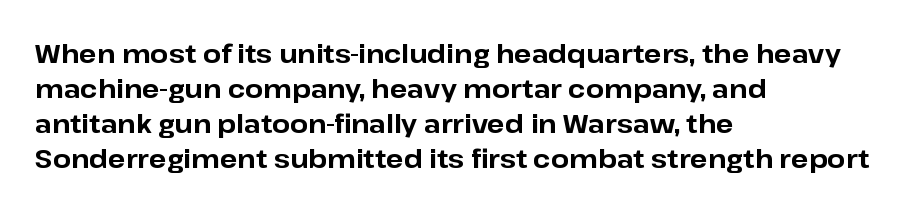
{"italic": "no", "bold": "yes", "underline": "no", "align": "left", "line_spacing": "normal", "line_spacing_ratio": 1.34, "letter_spacing": "normal", "letter_spacing_em": 0.0, "glyph_px": 26}
